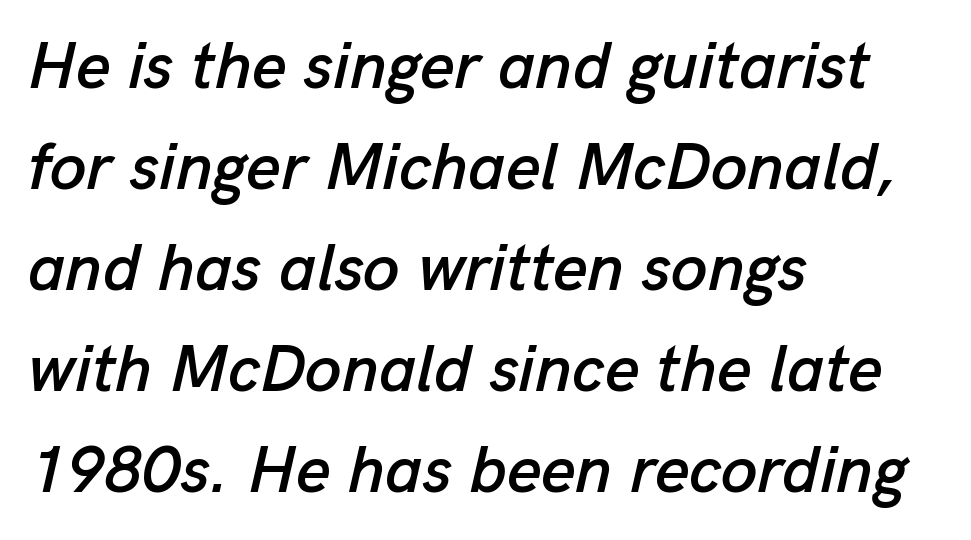
The image shows 66 px text type, italic (leaning right); set left-aligned, normal line spacing (1.53x), normal letter spacing, not underlined; low stroke contrast and a medium x-height.
